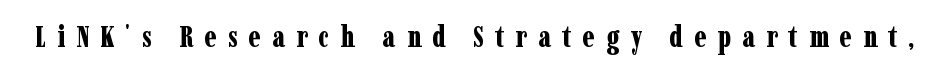
Q: Is the text bold? A: Yes.
Q: Is the text italic (slanted)? A: No, it is upright.
Q: Is the typeface a serif or a sans-serif typeface? A: Serif.
Q: Is the text underlined? A: No.
Q: Is the spacing between letters normal or unusually wide? A: Unusually wide.
Q: Width (condensed, normal, or wide)? A: Condensed.
Q: Stroke contrast? A: Low.
Q: x-height? A: Medium.
Q: Monospaced? A: No.
